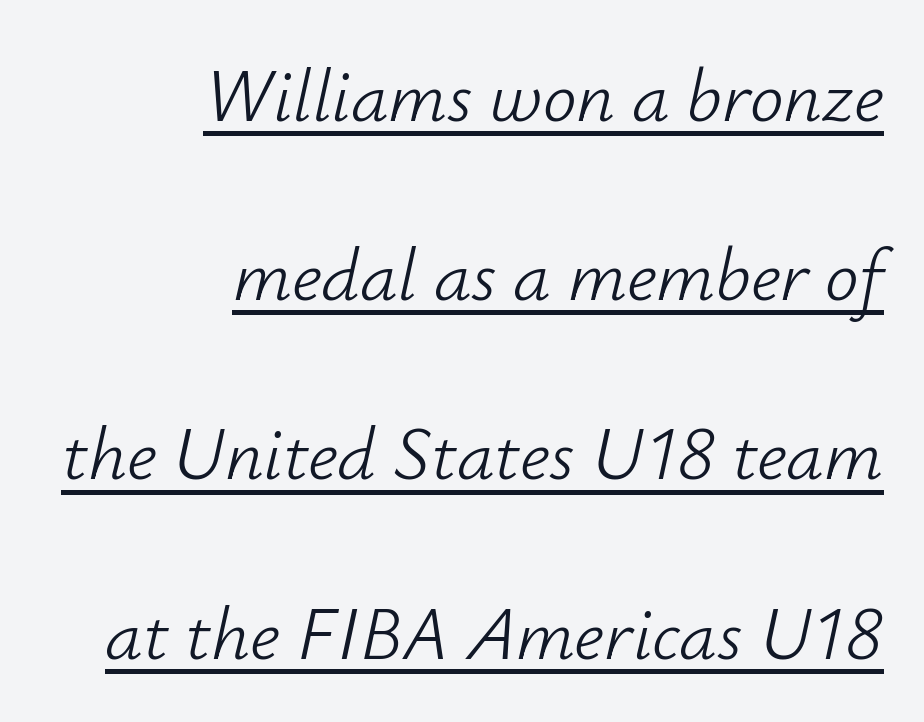
Note the varied advance widths — an 'i' is clearly narrower than an 'm'. Observe the lean: these are italic letterforms. Caption: face not bold, strokes unweighted. Between one letter and the next there's only the usual sliver of space. Line endings align vertically; line beginnings do not. A typographer would call this underscored text.
